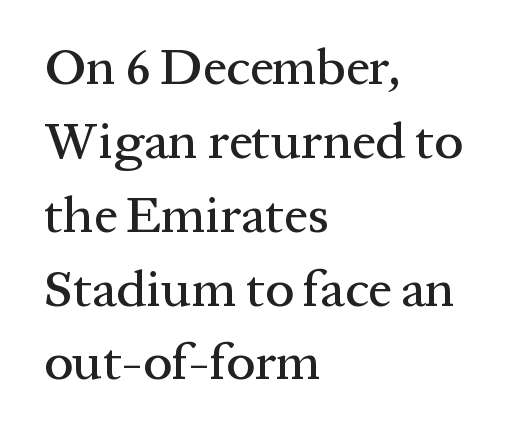
{"serif": "yes", "italic": "no", "width": "normal", "stroke_contrast": "medium", "x_height": "medium", "monospaced": "no", "underline": "no", "align": "left", "line_spacing": "normal", "line_spacing_ratio": 1.42, "letter_spacing": "normal", "letter_spacing_em": 0.0, "glyph_px": 52}
